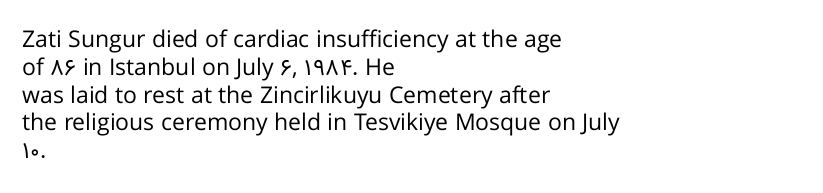
The image shows 23 px text type, upright; set left-aligned, line spacing 1.21x, normal letter spacing, not underlined.
